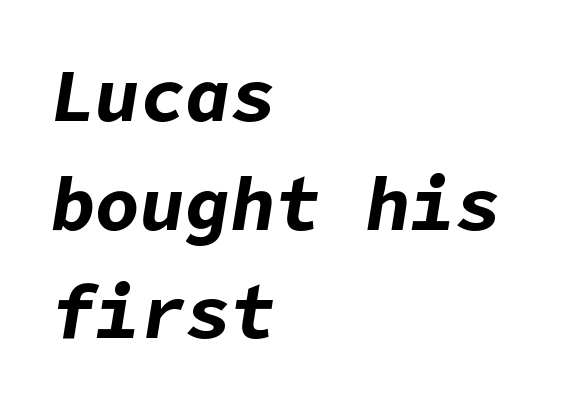
The image shows 75 px bold type, italic (leaning right); set left-aligned, normal line spacing (1.45x), normal letter spacing, not underlined; low stroke contrast and a medium x-height.
